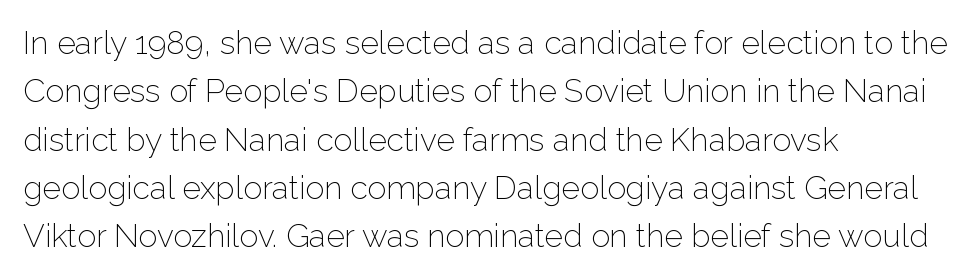
Caption: standard tracking, unaltered. When letters stand straight like this, we call the style roman or upright. The lines sit at an ordinary, default distance from one another. The glyphs in this specimen are sans serif. Check the space under the baseline: it is left empty.
